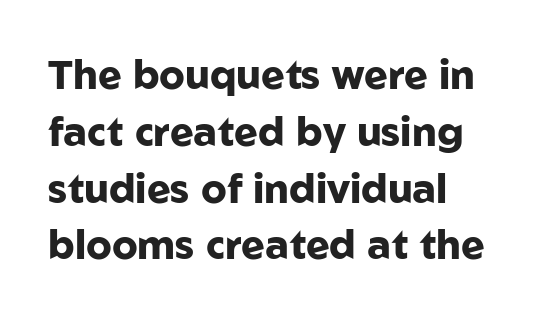
The image shows 40 px heavy sans-serif type, upright; set left-aligned, normal line spacing (1.42x), normal letter spacing, not underlined; low stroke contrast and a medium x-height.
